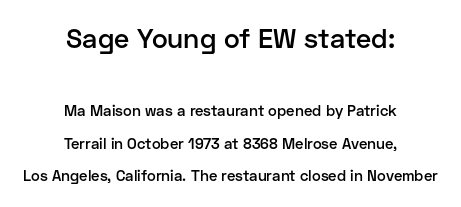
The image shows 27 px text type, upright; set centered, loose line spacing (2.17x), normal letter spacing, not underlined; the first (top) block is 1.8x larger.
